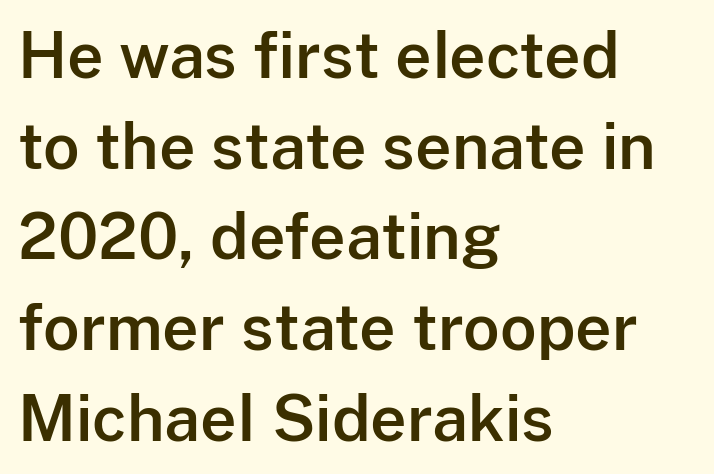
{"serif": "no", "italic": "no", "width": "normal", "stroke_contrast": "low", "x_height": "medium", "monospaced": "no", "underline": "no", "align": "left", "line_spacing": "normal", "line_spacing_ratio": 1.44, "letter_spacing": "normal", "letter_spacing_em": 0.0, "glyph_px": 63}
